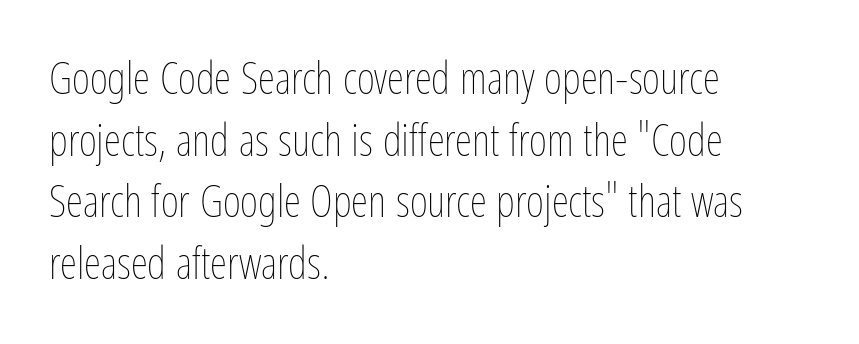
The rows are spaced the way most documents space them. Reading down the block, your eye returns to a fixed left position each line. You can tell it's not italic because the verticals are truly vertical. Looks like regular typesetting: each glyph gets only the width it needs.
